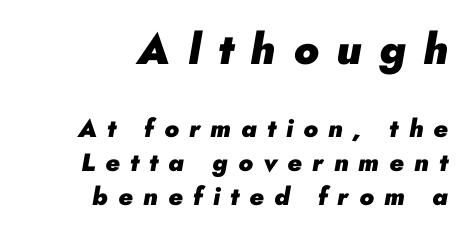
Q: Is the text bold? A: Yes.
Q: Is the text italic (slanted)? A: Yes, it leans right by about 10 degrees.
Q: Is the text underlined? A: No.
Q: How is the paragraph aligned? A: Right-aligned.
Q: Is the spacing between letters normal or unusually wide? A: Unusually wide.
Q: Is the spacing between lines tight, normal or loose? A: Normal.
Q: Which block of text is set in a larger size, the first (top) or the second (bottom)? A: The first (top) one.
Q: Width (condensed, normal, or wide)? A: Normal.
Q: Stroke contrast? A: Low.
Q: x-height? A: Small.
Q: Monospaced? A: No.
